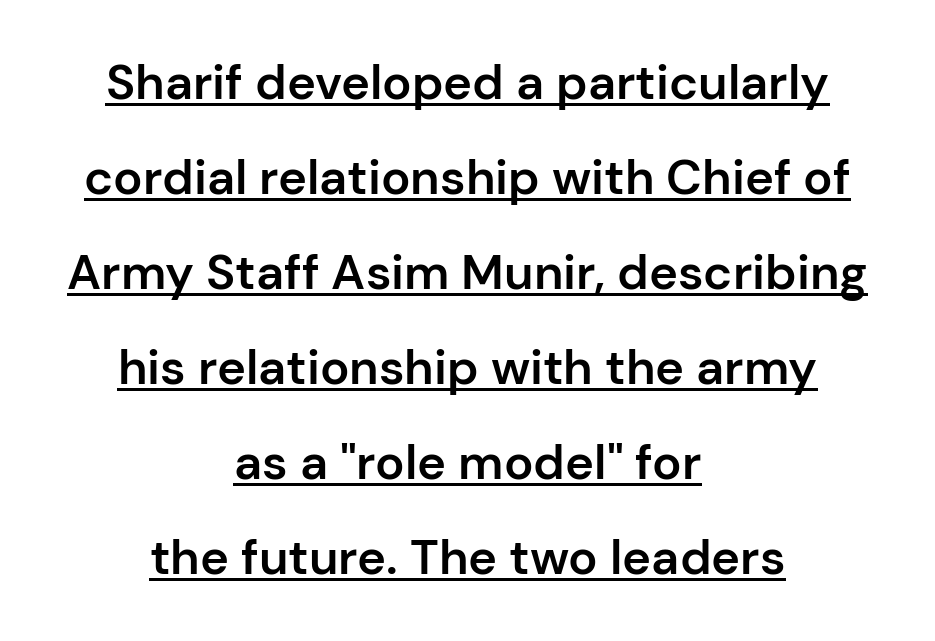
Q: Is the text bold? A: Semi-bold.
Q: Is the text italic (slanted)? A: No, it is upright.
Q: Is the typeface a serif or a sans-serif typeface? A: Sans-serif.
Q: Is the text underlined? A: Yes.
Q: How is the paragraph aligned? A: Centered.
Q: Is the spacing between letters normal or unusually wide? A: Normal.
Q: Is the spacing between lines tight, normal or loose? A: Loose.
Q: Width (condensed, normal, or wide)? A: Normal.
Q: Stroke contrast? A: Low.
Q: x-height? A: Medium.
Q: Monospaced? A: No.
